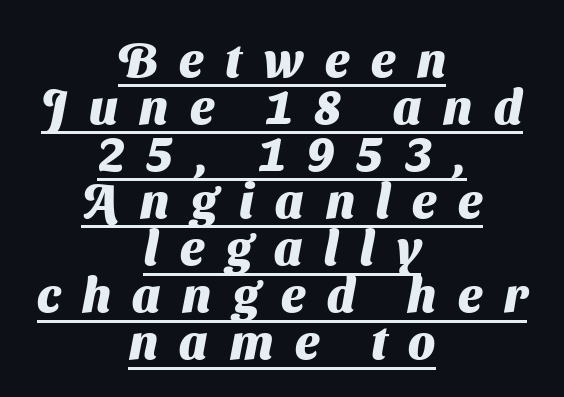
The image shows 48 px heavy sans-serif type; set centered, tight line spacing (0.98x), unusually wide letter spacing (+0.45 em), underlined; medium stroke contrast and a medium x-height.
